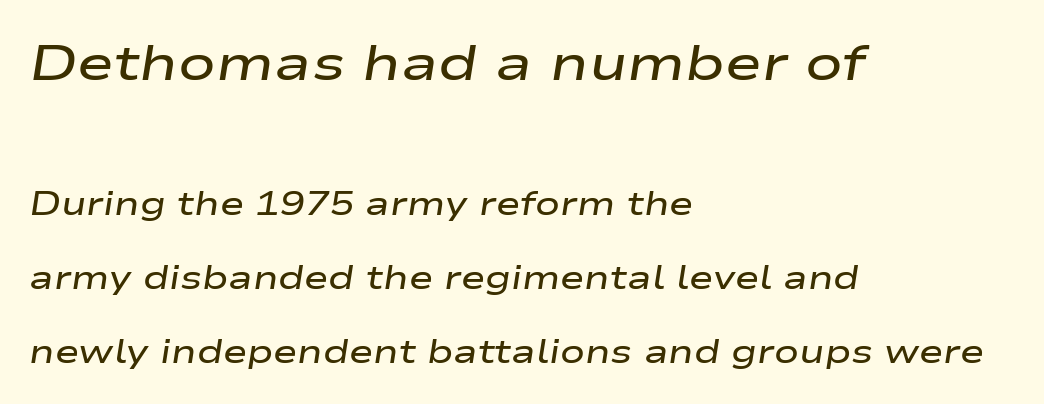
Loosely led — the rows are spread out. Plain, unruled lines of type. Which chunk is bigger? The first one — the top block dwarfs the bottom. Which margin do the lines hug? The left one — the right edge is uneven.
